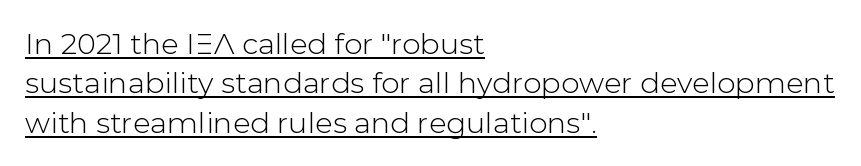
Q: Is the text italic (slanted)? A: No, it is upright.
Q: Is the typeface a serif or a sans-serif typeface? A: Sans-serif.
Q: Is the text underlined? A: Yes.
Q: How is the paragraph aligned? A: Left-aligned.
Q: Is the spacing between letters normal or unusually wide? A: Normal.
Q: Is the spacing between lines tight, normal or loose? A: Normal.
Q: Width (condensed, normal, or wide)? A: Normal.
Q: Stroke contrast? A: Low.
Q: x-height? A: Medium.
Q: Monospaced? A: No.
